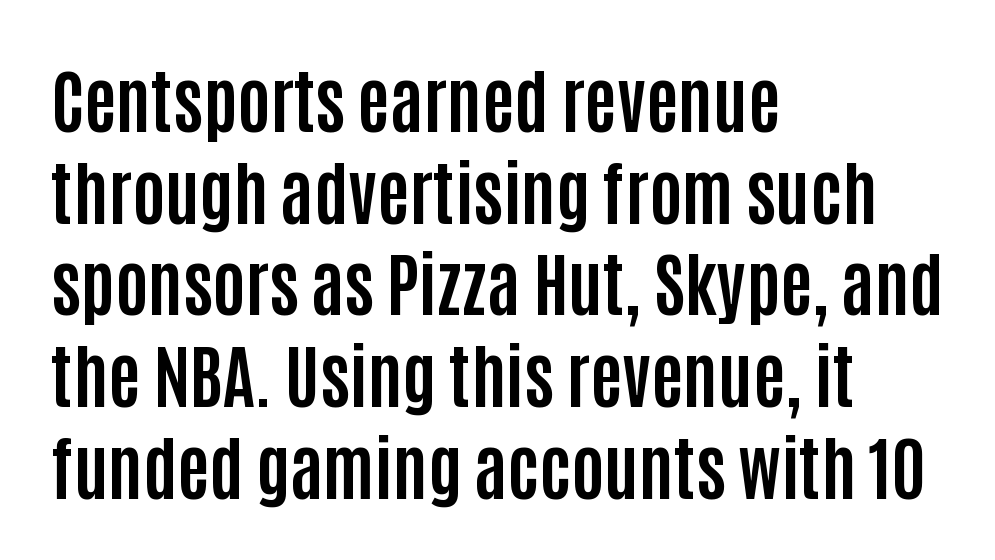
Q: Is the text bold? A: Yes.
Q: Is the text italic (slanted)? A: No, it is upright.
Q: Is the typeface a serif or a sans-serif typeface? A: Sans-serif.
Q: Is the text underlined? A: No.
Q: How is the paragraph aligned? A: Left-aligned.
Q: Is the spacing between letters normal or unusually wide? A: Normal.
Q: Is the spacing between lines tight, normal or loose? A: Normal.
Q: Width (condensed, normal, or wide)? A: Condensed.
Q: Stroke contrast? A: Low.
Q: x-height? A: Large.
Q: Monospaced? A: No.
